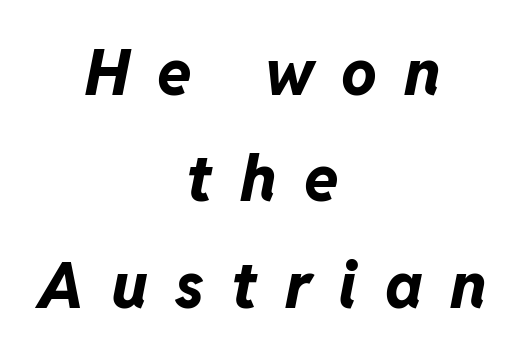
{"italic": "yes", "lean": "right", "slant_degrees": 11, "bold": "yes", "weight": "bold", "width": "normal", "stroke_contrast": "low", "x_height": "medium", "monospaced": "no", "underline": "no", "align": "center", "line_spacing": "normal", "line_spacing_ratio": 1.69, "letter_spacing": "wide", "letter_spacing_em": 0.43, "glyph_px": 63}
